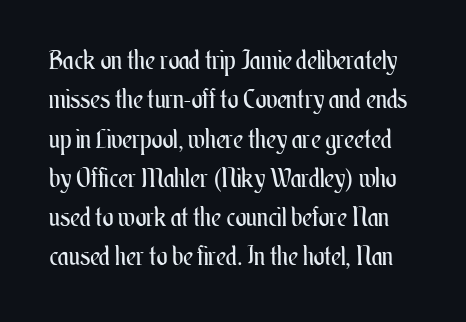
Q: Is the text bold? A: No.
Q: Is the text italic (slanted)? A: No, it is upright.
Q: Is the text underlined? A: No.
Q: Is the spacing between letters normal or unusually wide? A: Normal.
Q: Is the spacing between lines tight, normal or loose? A: Normal.
